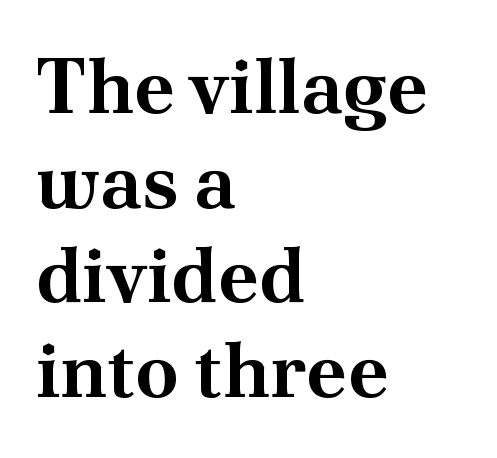
The lines are quadded left. Students, this is bold: see how much ink each stroke carries. The passage shown is not underscored anywhere. In terms of letterspacing, this is plain default setting.
